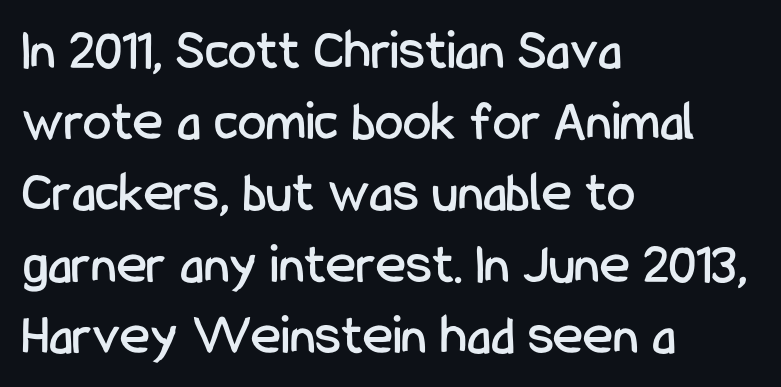
Does extra space separate the letters? No, they use regular spacing. Varying glyph widths throughout — classic text-font behaviour. Regular leading. The letters stand straight up with perfectly vertical stems. This sample uses a sans-serif face. Underline: absent.
